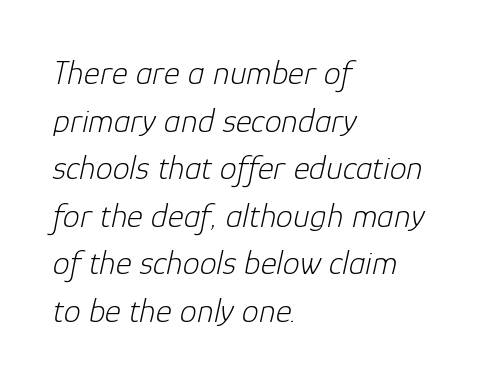
It's the slanting kind of type. The line-height multiplier appears to be the usual default. Each letter keeps its own natural width here, so spacing adapts to shape. Check the space under the baseline: it is left empty. A classic flush-left, rag-right setting is used for this passage. The rendering keeps characters at their native spacing.
